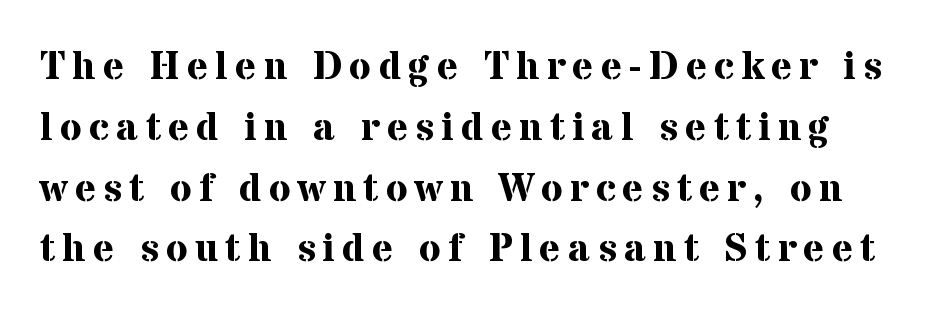
{"serif": "yes", "italic": "no", "bold": "yes", "weight": "bold", "width": "normal", "stroke_contrast": "medium", "x_height": "medium", "monospaced": "no", "underline": "no", "line_spacing": "normal", "line_spacing_ratio": 1.52, "glyph_px": 40}
